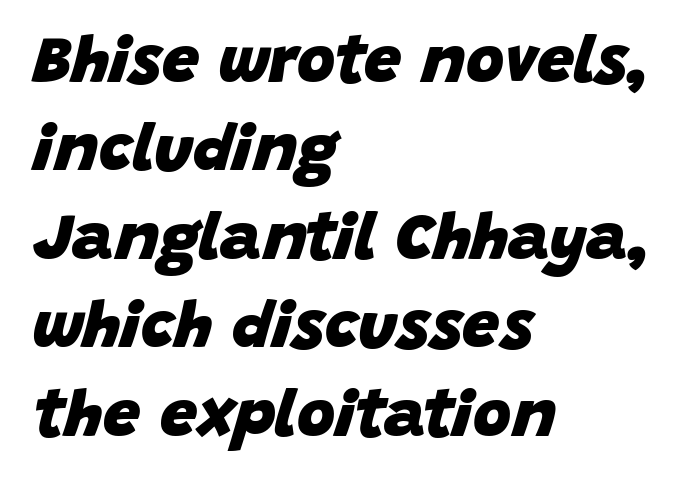
The image shows 66 px heavy type, italic (leaning right); set left-aligned, normal line spacing (1.34x), normal letter spacing, not underlined; low stroke contrast and a large x-height.
